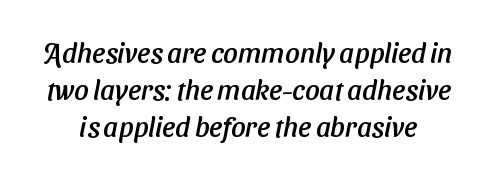
Q: Is the typeface a serif or a sans-serif typeface? A: Sans-serif.
Q: Is the text underlined? A: No.
Q: Is the spacing between letters normal or unusually wide? A: Normal.
Q: Is the spacing between lines tight, normal or loose? A: Normal.
Q: Width (condensed, normal, or wide)? A: Normal.
Q: Stroke contrast? A: Low.
Q: x-height? A: Medium.
Q: Monospaced? A: No.
